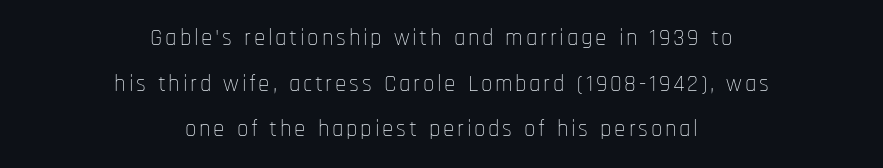
{"italic": "no", "bold": "no", "underline": "no", "align": "center", "line_spacing": "loose", "line_spacing_ratio": 1.98, "glyph_px": 23}
